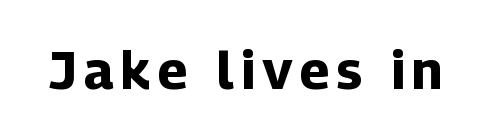
Q: Is the text bold? A: Yes.
Q: Is the text italic (slanted)? A: No, it is upright.
Q: Is the typeface a serif or a sans-serif typeface? A: Sans-serif.
Q: Is the text underlined? A: No.
Q: Width (condensed, normal, or wide)? A: Normal.
Q: Stroke contrast? A: Low.
Q: x-height? A: Medium.
Q: Monospaced? A: No.
